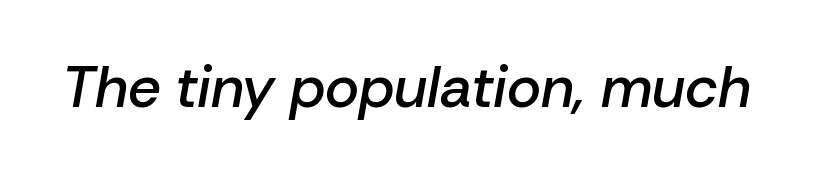
The letters are slanted; this is an italic face. These words are printed semibold, heavier than regular yet not bold. You could call the tracking neutral — neither tight nor loose. Anything drawn beneath the words? Only blank space.
